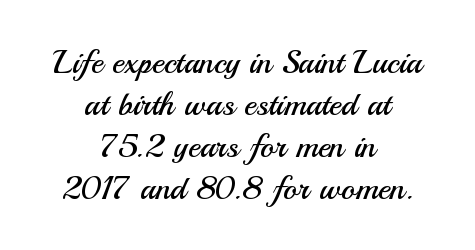
{"serif": "no", "bold": "no", "weight": "regular", "width": "normal", "stroke_contrast": "medium", "x_height": "small", "monospaced": "no", "underline": "no", "align": "center", "line_spacing": "normal", "line_spacing_ratio": 1.27, "letter_spacing": "normal", "letter_spacing_em": 0.0, "glyph_px": 33}
